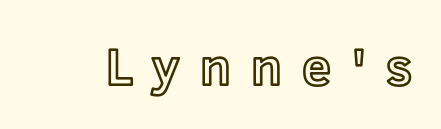
Q: Is the text italic (slanted)? A: No, it is upright.
Q: Is the text underlined? A: No.
Q: Is the spacing between letters normal or unusually wide? A: Unusually wide.
Q: Width (condensed, normal, or wide)? A: Normal.
Q: x-height? A: Medium.
Q: Monospaced? A: No.
